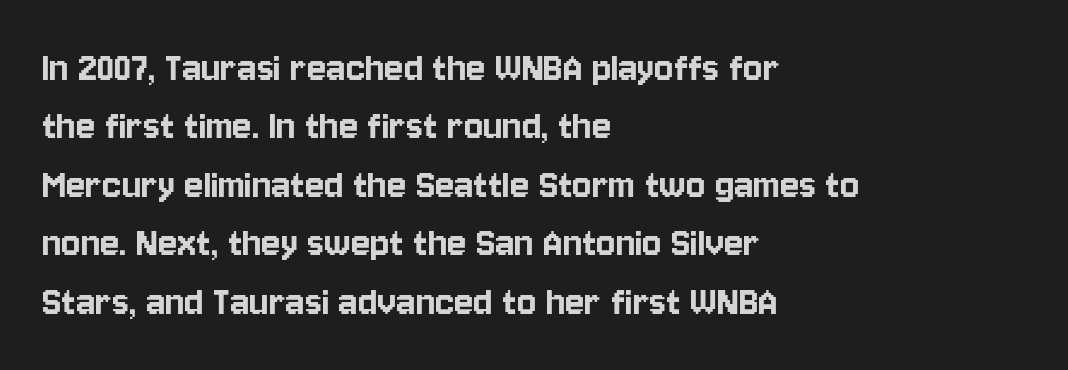
The image shows 45 px condensed sans-serif type, upright; set left-aligned, normal line spacing (1.3x), normal letter spacing, not underlined; low stroke contrast and a large x-height.
